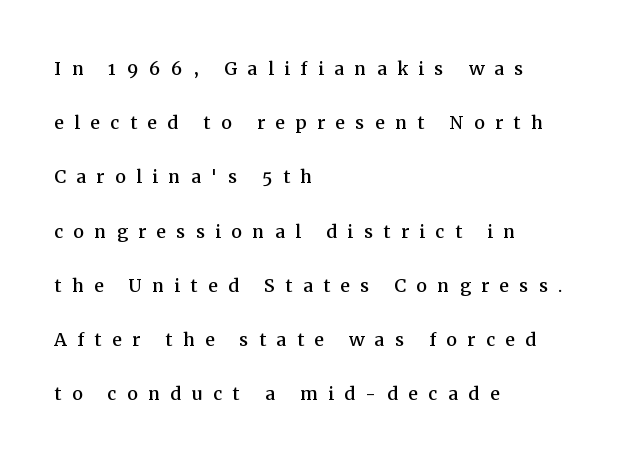
Q: Is the text italic (slanted)? A: No, it is upright.
Q: Is the text underlined? A: No.
Q: How is the paragraph aligned? A: Left-aligned.
Q: Is the spacing between letters normal or unusually wide? A: Unusually wide.
Q: Is the spacing between lines tight, normal or loose? A: Loose.
